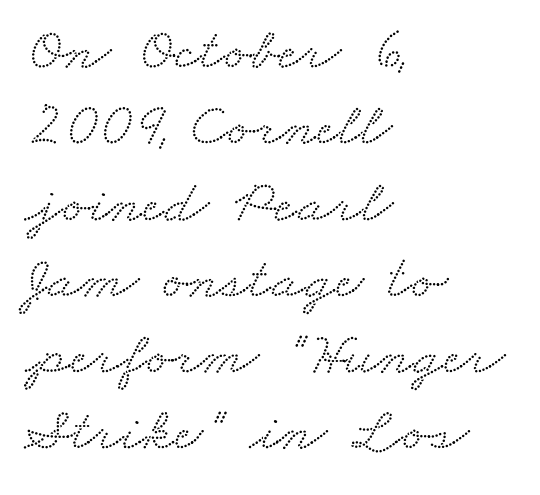
The image shows 62 px wide serif type; set left-aligned, line spacing 1.23x, normal letter spacing, not underlined; low stroke contrast and a small x-height.
